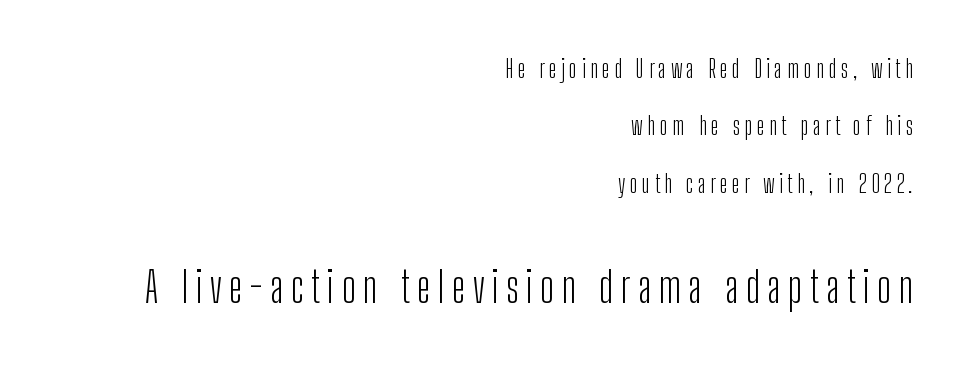
The letters carry no serifs — their stems end cleanly without finishing strokes. Descender tails drop into unmarked territory. The composition opens small and finishes big. The characters are drawn with everyday or finer stroke widths.
